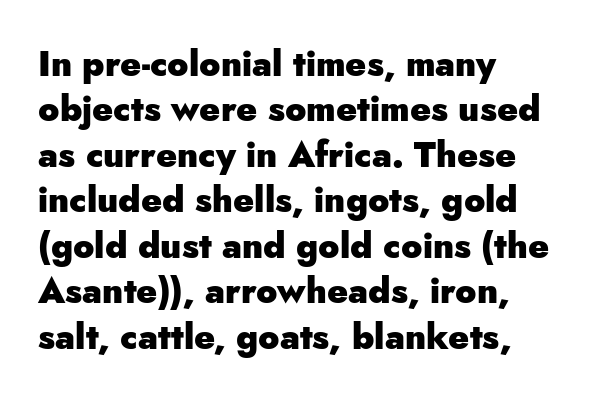
The typography opts for an upright posture over an oblique one. Grotesque or geometric, the face here clearly has no serifs. Letters rest on an invisible, unmarked baseline. The face used here is rendered with its standard letterfit. These lines are rendered in a variable-pitch font. Its strokes are broad and dark, the hallmark of bold type.
